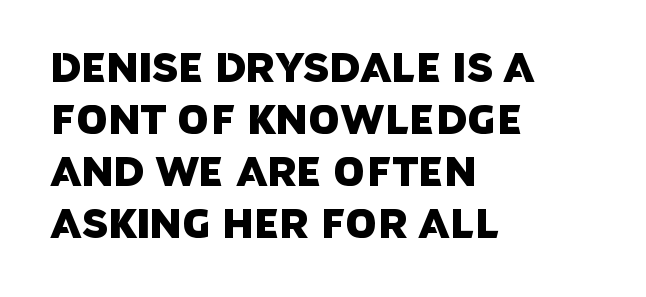
Q: Is the typeface a serif or a sans-serif typeface? A: Sans-serif.
Q: Is the text underlined? A: No.
Q: How is the paragraph aligned? A: Left-aligned.
Q: Is the spacing between letters normal or unusually wide? A: Normal.
Q: Is the spacing between lines tight, normal or loose? A: Normal.
Q: Width (condensed, normal, or wide)? A: Normal.
Q: Stroke contrast? A: Low.
Q: x-height? A: Large.
Q: Monospaced? A: No.
